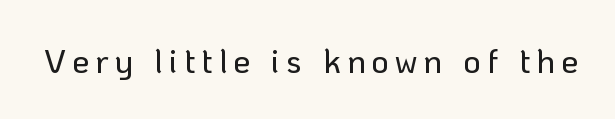
Character widths vary here, with narrow letters taking less room than wide ones. Observe the absence of serifs on each vertical stroke in this sample. This rendering features lettering with no underline. Nope, not italic — everything's standing straight.
